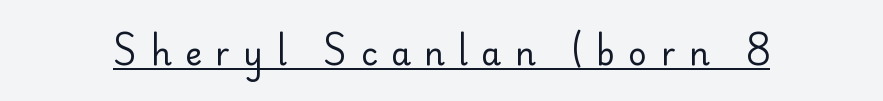
{"serif": "no", "italic": "no", "bold": "no", "weight": "regular", "width": "normal", "stroke_contrast": "low", "x_height": "small", "monospaced": "no", "underline": "yes", "letter_spacing": "wide", "letter_spacing_em": 0.42, "glyph_px": 32}
